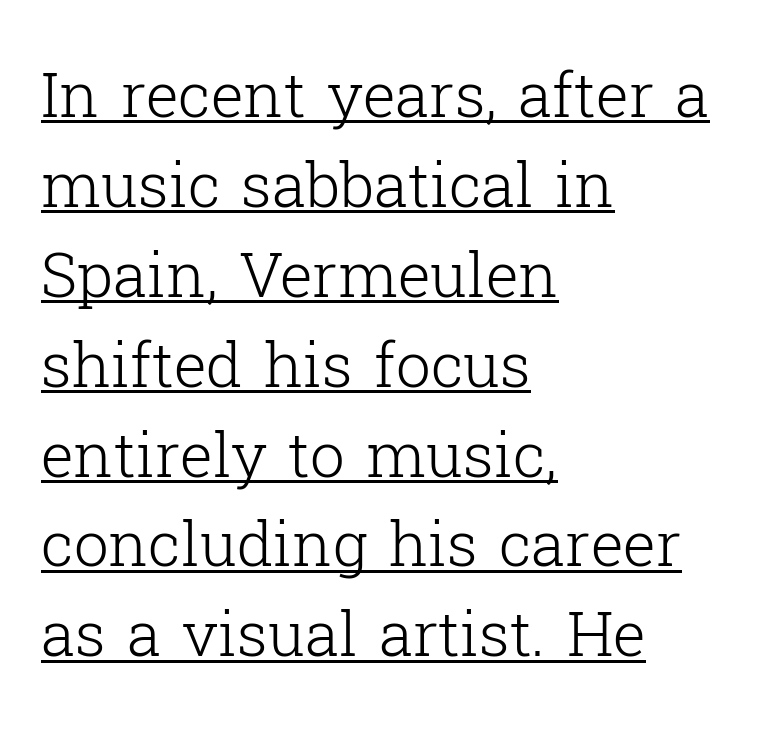
This sample has the flowing, uneven cadence of proportional lettering. Is the stroke heavy? The answer is a plain regular-or-lighter. Italic? Not at all — the glyphs are vertical. Each line of the rendering has a horizontal stroke beneath the glyphs.
